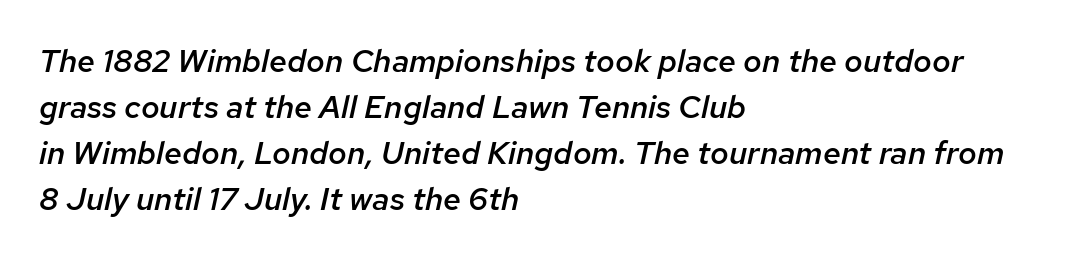
The image shows 32 px semibold type, italic (leaning right); set left-aligned, normal line spacing (1.44x), normal letter spacing, not underlined; low stroke contrast and a medium x-height.
